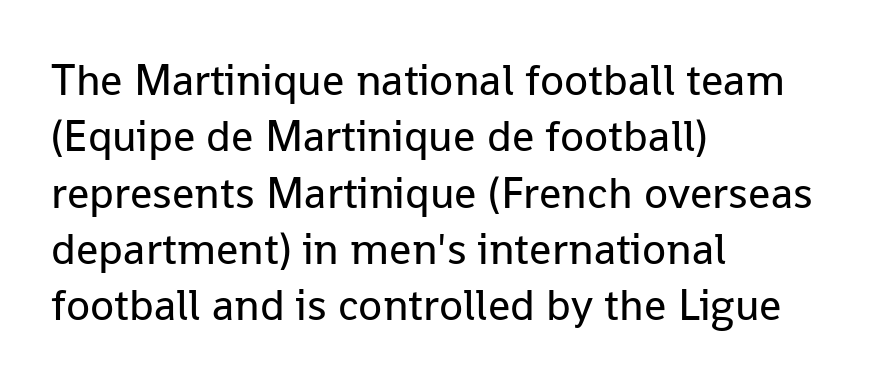
No letter is thick-stroked: the sample isn't bold. The rendering uses a moderate line-height, typical for paragraphs. The rendering uses natural spacing where letterforms have individual widths. Each line starts at the same left margin while the right side varies. In terms of letterform style, serifs are entirely absent.
